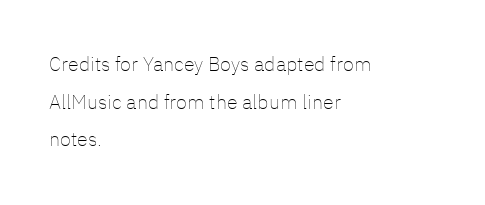
If you drew a line through each stem, it would be perfectly vertical. If you drew a ruler down the left edge, every line would touch it. Honestly, the letter spacing is just normal — you wouldn't notice it. The glyphs are unaccompanied by any horizontal stroke below them. Weight class: somewhere from thin through regular.
